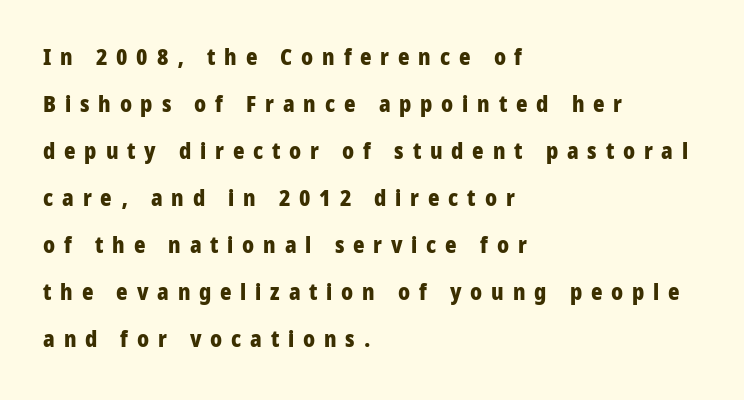
Does the weight exceed regular? Yes, all the way to bold. Letters rest on an invisible, unmarked baseline. What's the leading like? Stretched, with rows far apart. Does the copy run flush right? No — it runs flush left. The letters stand straight up with perfectly vertical stems.
